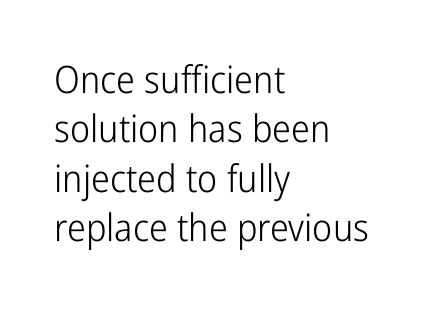
{"serif": "no", "italic": "no", "bold": "no", "weight": "light", "width": "condensed", "stroke_contrast": "low", "x_height": "medium", "monospaced": "no", "underline": "no", "align": "left", "line_spacing": "normal", "line_spacing_ratio": 1.3, "letter_spacing": "normal", "letter_spacing_em": 0.0, "glyph_px": 38}
